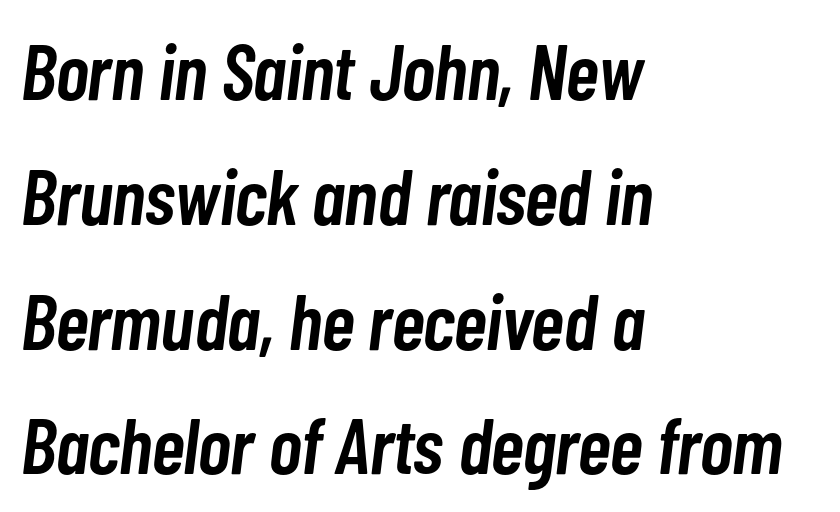
The passage is arranged the way most books set body copy — flush left. Has an underline been added? It has not. This is moderately heavy type, rendered in semibold. There's an unmistakable incline to the writing here. The letters advance in unequal steps, a hallmark of proportional type. The passage shown stacks its lines at a standard gap.
